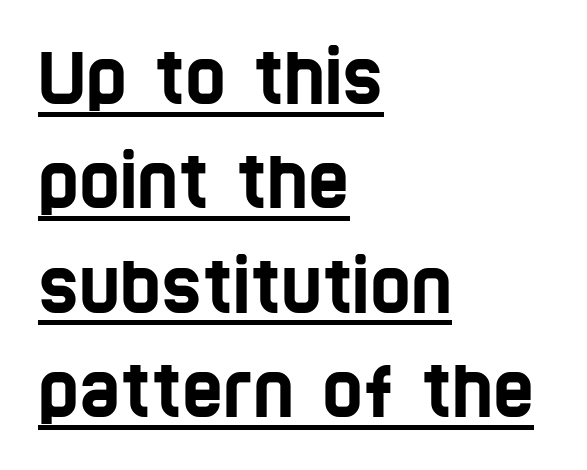
Unlike a traditional serif, this face leaves its strokes unadorned. Tracking here is standard; glyphs follow each other at the usual distance. Does a line run under the words? Yes, clearly. All the whitespace from short lines collects on the right. Think of a printed novel: that variable character pitch is what you see here. Regular leading.
